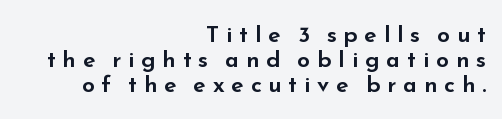
The image shows 23 px text type, upright; set right-aligned, tight line spacing (1.09x), unusually wide letter spacing (+0.3 em), not underlined.
